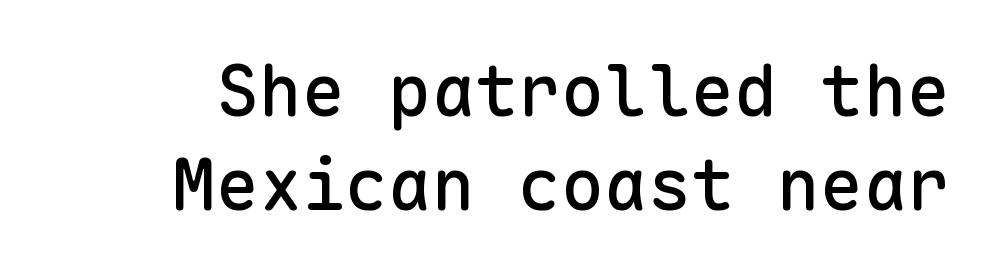
{"serif": "no", "italic": "no", "width": "normal", "stroke_contrast": "low", "x_height": "medium", "monospaced": "yes", "underline": "no", "line_spacing": "normal", "line_spacing_ratio": 1.3, "letter_spacing": "normal", "letter_spacing_em": 0.0, "glyph_px": 72}
